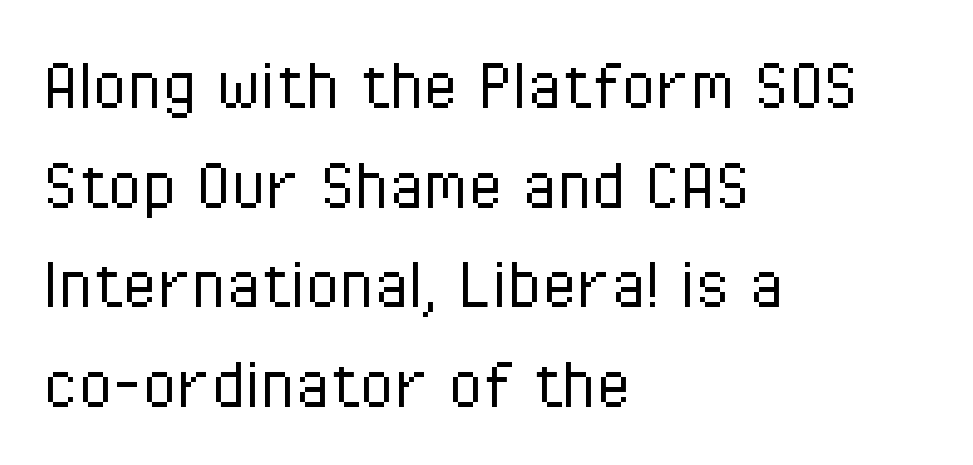
Q: Is the text bold? A: No.
Q: Is the text italic (slanted)? A: No, it is upright.
Q: Is the typeface a serif or a sans-serif typeface? A: Sans-serif.
Q: Is the text underlined? A: No.
Q: How is the paragraph aligned? A: Left-aligned.
Q: Is the spacing between letters normal or unusually wide? A: Normal.
Q: Is the spacing between lines tight, normal or loose? A: Normal.
Q: Width (condensed, normal, or wide)? A: Condensed.
Q: Stroke contrast? A: Low.
Q: x-height? A: Medium.
Q: Monospaced? A: No.
